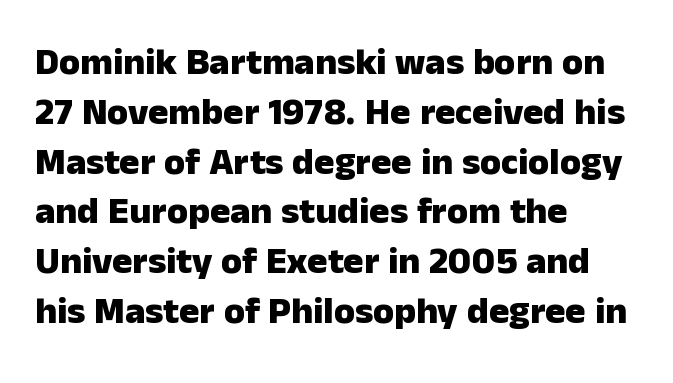
Q: Is the text bold? A: Yes.
Q: Is the text italic (slanted)? A: No, it is upright.
Q: Is the typeface a serif or a sans-serif typeface? A: Sans-serif.
Q: Is the text underlined? A: No.
Q: How is the paragraph aligned? A: Left-aligned.
Q: Is the spacing between letters normal or unusually wide? A: Normal.
Q: Is the spacing between lines tight, normal or loose? A: Normal.
Q: Width (condensed, normal, or wide)? A: Normal.
Q: Stroke contrast? A: Low.
Q: x-height? A: Medium.
Q: Monospaced? A: No.
